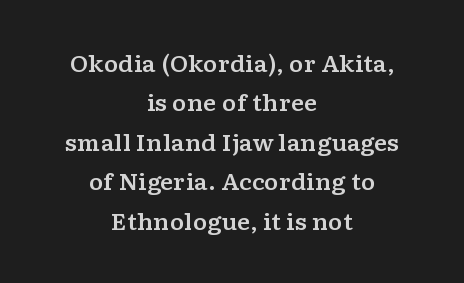
{"italic": "no", "underline": "no", "align": "center", "line_spacing_ratio": 1.79, "letter_spacing": "normal", "letter_spacing_em": 0.0, "glyph_px": 22}
